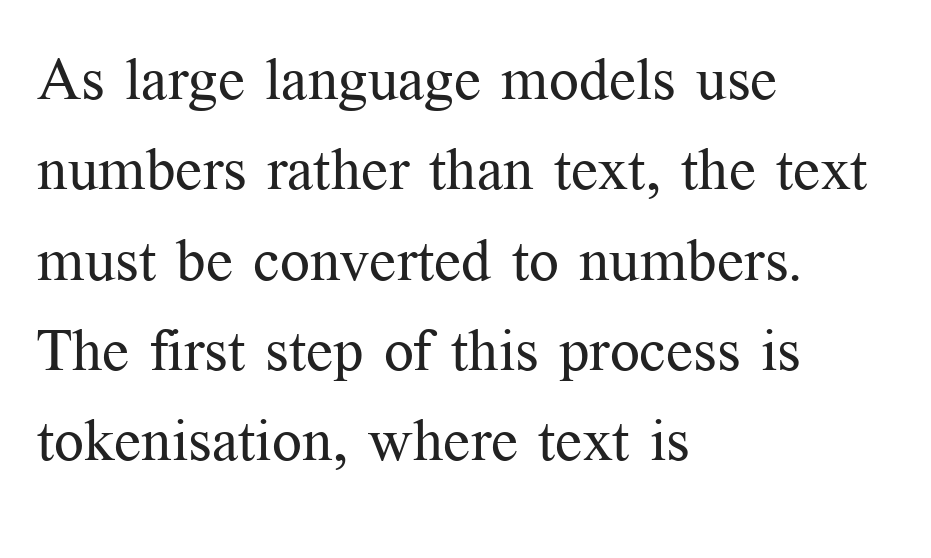
The image shows 59 px regular-weight serif type, upright; set left-aligned, normal line spacing (1.53x), normal letter spacing, not underlined; medium stroke contrast and a medium x-height.
